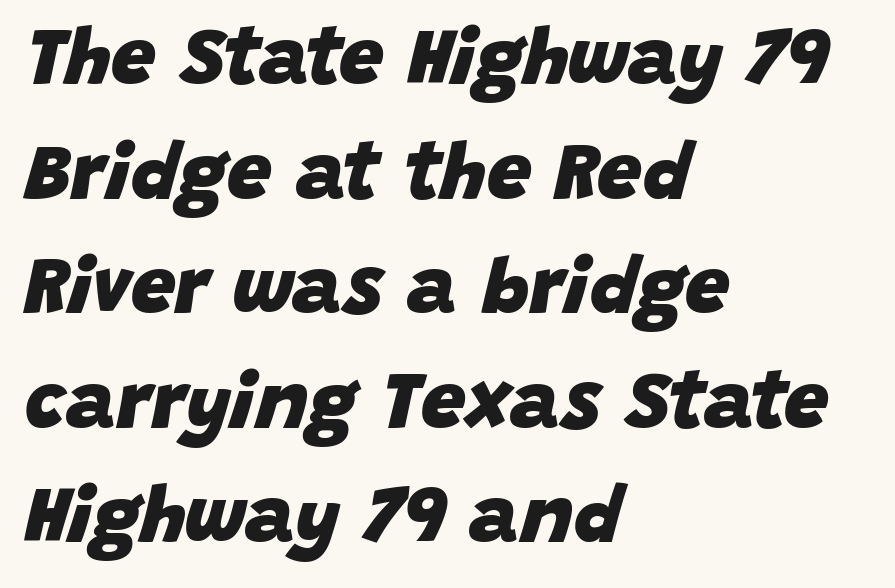
This rendering features lettering with no underline. The rendering uses a bold face; every stroke is thick and dark. Horizontally, the lines are justified to the leading edge only. The rendering applies a slant to the glyphs. Varying glyph widths throughout — classic text-font behaviour.
